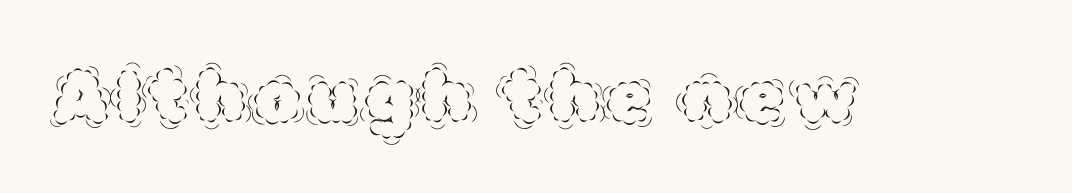
Check under the words: just untouched page. The specimen reads as upright at a glance. Think of a printed novel: that variable character pitch is what you see here. The strokes carry an ordinary text weight at most.
